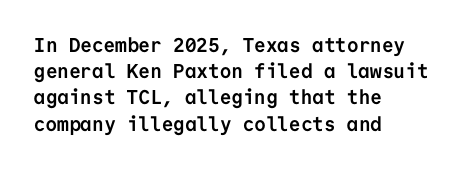
The image shows 20 px bold type, upright; set left-aligned, normal line spacing (1.31x), normal letter spacing, not underlined.
